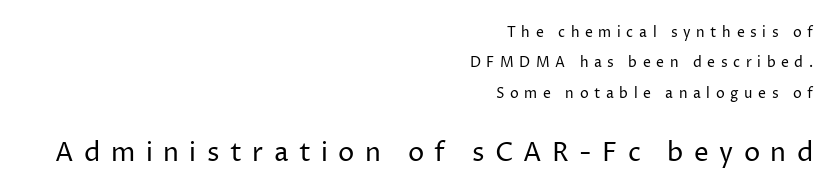
The image shows 26 px text type, upright; set right-aligned, loose line spacing (2.17x), unusually wide letter spacing (+0.4 em), not underlined; the second (bottom) block is 1.86x larger.
